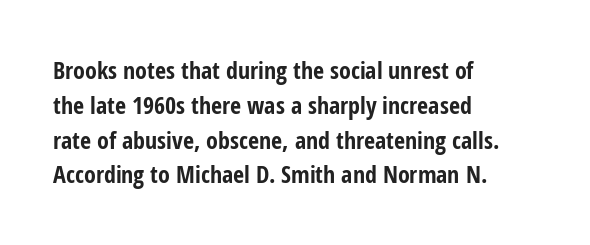
The image shows 24 px bold type, upright; set left-aligned, normal line spacing (1.45x), normal letter spacing, not underlined.
